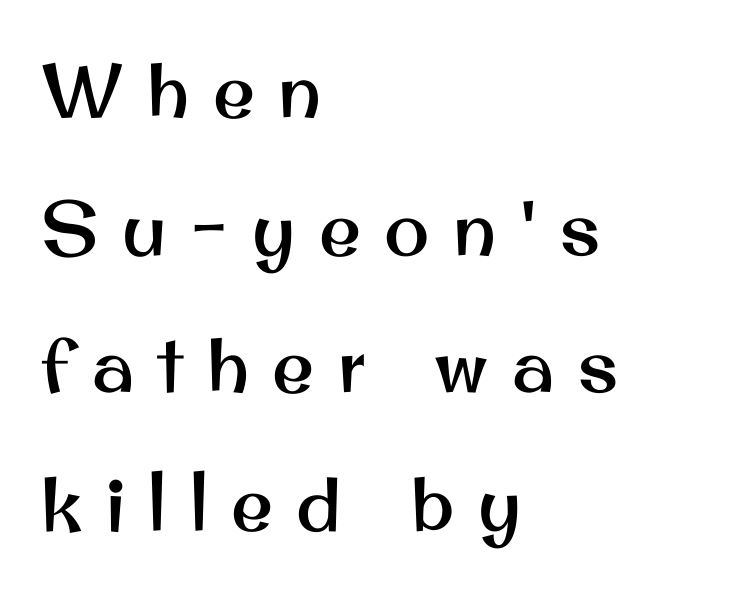
{"serif": "no", "italic": "no", "width": "normal", "stroke_contrast": "medium", "x_height": "small", "monospaced": "no", "underline": "no", "align": "left", "line_spacing_ratio": 1.81, "letter_spacing": "wide", "letter_spacing_em": 0.31, "glyph_px": 76}
